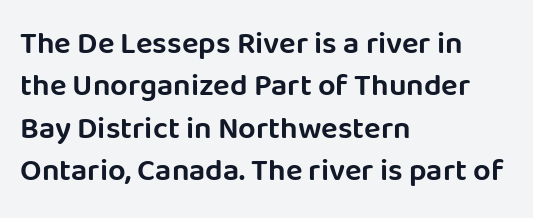
{"serif": "no", "italic": "no", "width": "normal", "stroke_contrast": "low", "x_height": "large", "monospaced": "no", "underline": "no", "align": "left", "line_spacing": "normal", "line_spacing_ratio": 1.37, "letter_spacing": "normal", "letter_spacing_em": 0.0, "glyph_px": 31}
